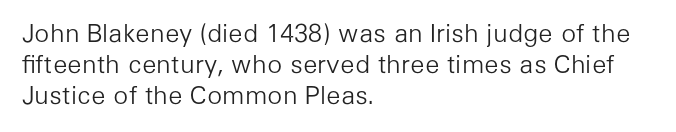
Spacing between characters is what you'd get straight out of the box. Ordinary non-slanted type is in use. The compositor pushed each line to the left boundary. Rows of type keep a routine distance in the vertical direction.
